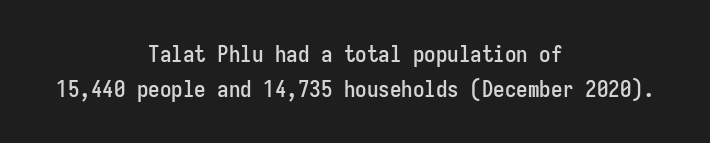
The image shows 23 px text type, upright; set centered, normal line spacing (1.51x), normal letter spacing, not underlined.
